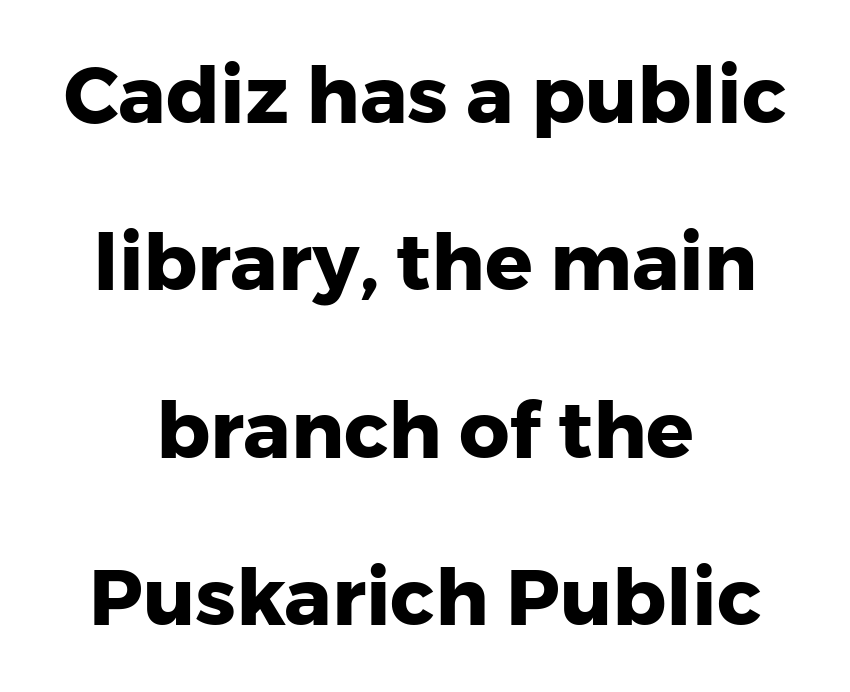
The image shows 79 px heavy sans-serif type, upright; set centered, loose line spacing (2.12x), normal letter spacing, not underlined; low stroke contrast and a medium x-height.
